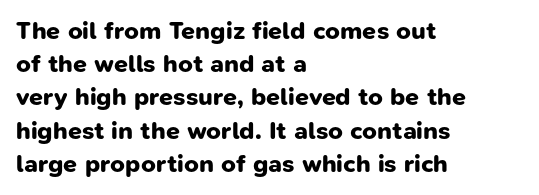
The image shows 25 px bold type; set left-aligned, normal line spacing (1.33x), normal letter spacing, not underlined.
